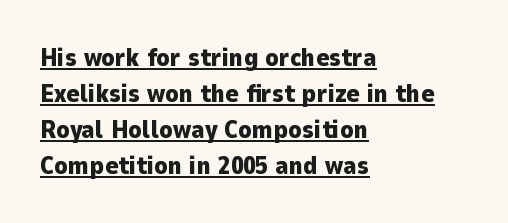
Q: Is the text bold? A: Yes.
Q: Is the text italic (slanted)? A: No, it is upright.
Q: Is the text underlined? A: Yes.
Q: How is the paragraph aligned? A: Left-aligned.
Q: Is the spacing between letters normal or unusually wide? A: Normal.
Q: Is the spacing between lines tight, normal or loose? A: Normal.
